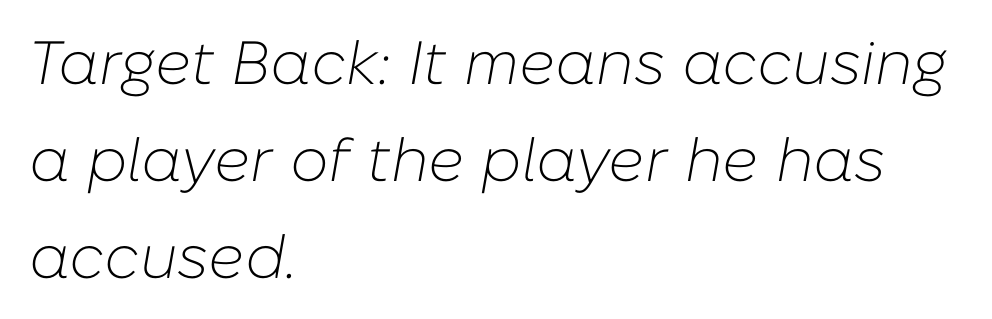
Q: Is the text bold? A: No.
Q: Is the text italic (slanted)? A: Yes, it leans right by about 10 degrees.
Q: Is the text underlined? A: No.
Q: How is the paragraph aligned? A: Left-aligned.
Q: Is the spacing between letters normal or unusually wide? A: Normal.
Q: Is the spacing between lines tight, normal or loose? A: Normal.
Q: Width (condensed, normal, or wide)? A: Normal.
Q: Stroke contrast? A: Low.
Q: x-height? A: Medium.
Q: Monospaced? A: No.
